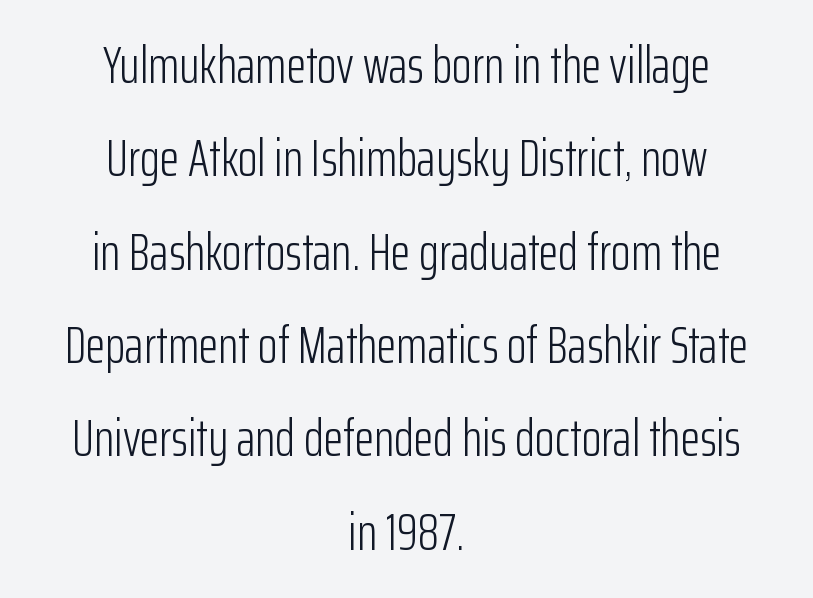
The image shows 51 px light, condensed sans-serif type, upright; set centered, line spacing 1.83x, normal letter spacing, not underlined; low stroke contrast and a medium x-height.
